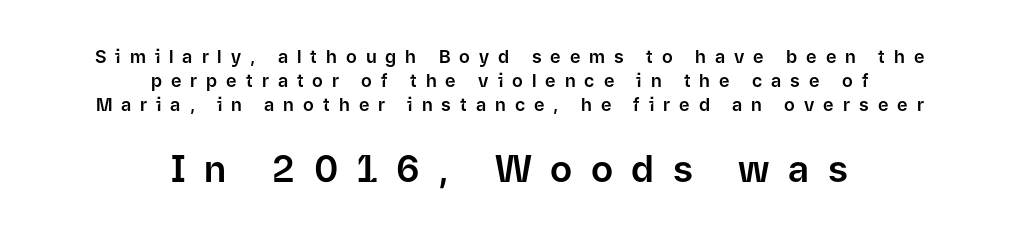
Q: Is the text italic (slanted)? A: No, it is upright.
Q: Is the typeface a serif or a sans-serif typeface? A: Sans-serif.
Q: Is the text underlined? A: No.
Q: How is the paragraph aligned? A: Centered.
Q: Is the spacing between letters normal or unusually wide? A: Unusually wide.
Q: Is the spacing between lines tight, normal or loose? A: Normal.
Q: Which block of text is set in a larger size, the first (top) or the second (bottom)? A: The second (bottom) one.
Q: Width (condensed, normal, or wide)? A: Normal.
Q: Stroke contrast? A: Low.
Q: x-height? A: Medium.
Q: Monospaced? A: No.
